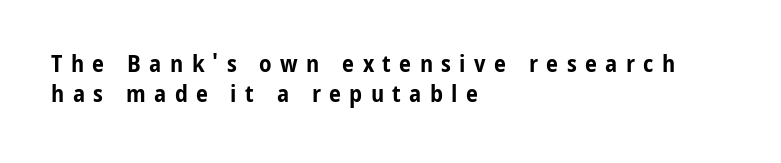
The image shows 24 px bold type, upright; set left-aligned, line spacing 1.23x, unusually wide letter spacing (+0.35 em), not underlined.
